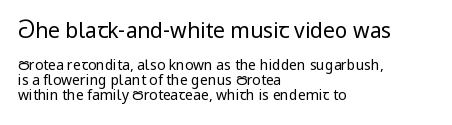
{"italic": "no", "bold": "no", "underline": "no", "align": "left", "line_spacing": "tight", "line_spacing_ratio": 1.07, "letter_spacing": "normal", "letter_spacing_em": 0.0, "larger_block": "first", "size_ratio": 1.5, "glyph_px": 21}
